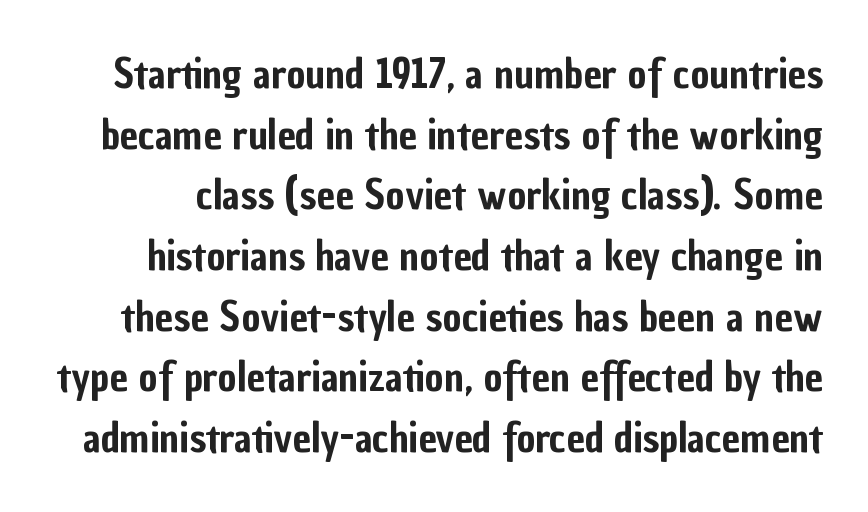
{"serif": "no", "italic": "no", "width": "condensed", "stroke_contrast": "low", "x_height": "medium", "monospaced": "no", "underline": "no", "line_spacing": "normal", "line_spacing_ratio": 1.48, "letter_spacing": "normal", "letter_spacing_em": 0.0, "glyph_px": 41}
